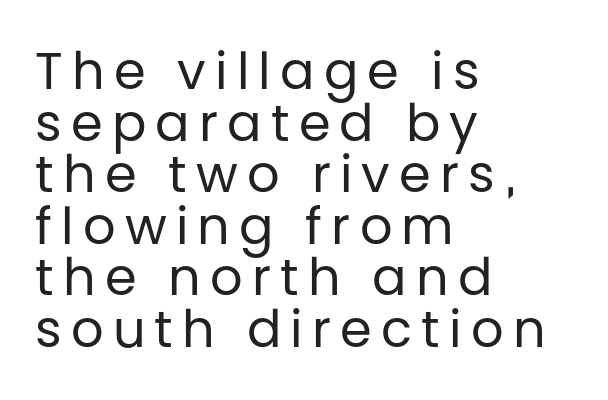
Q: Is the text bold? A: No.
Q: Is the text italic (slanted)? A: No, it is upright.
Q: Is the typeface a serif or a sans-serif typeface? A: Sans-serif.
Q: Is the text underlined? A: No.
Q: How is the paragraph aligned? A: Left-aligned.
Q: Is the spacing between lines tight, normal or loose? A: Tight.
Q: Width (condensed, normal, or wide)? A: Normal.
Q: Stroke contrast? A: Low.
Q: x-height? A: Large.
Q: Monospaced? A: No.
